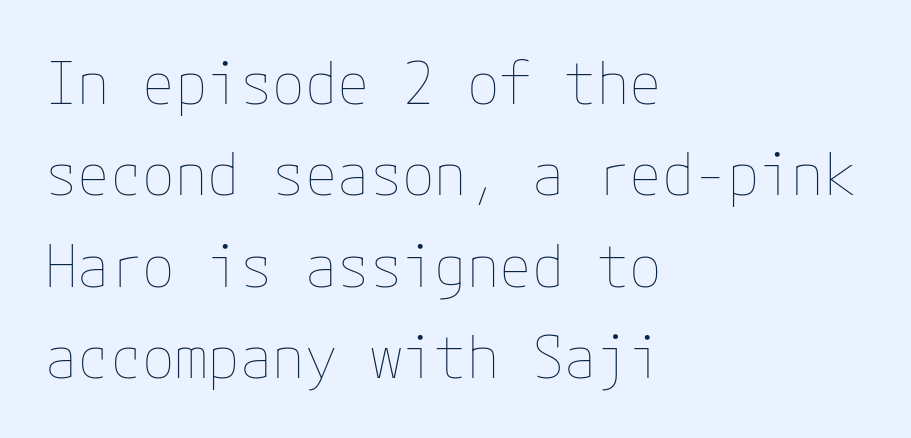
{"italic": "no", "bold": "no", "weight": "thin", "width": "normal", "stroke_contrast": "low", "x_height": "medium", "underline": "no", "align": "left", "line_spacing": "normal", "line_spacing_ratio": 1.55, "letter_spacing": "normal", "letter_spacing_em": 0.0, "glyph_px": 59}
